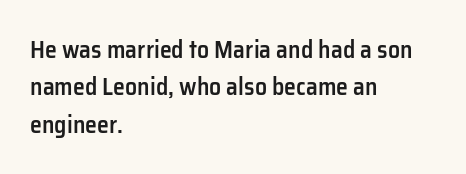
Q: Is the text bold? A: Semi-bold.
Q: Is the text italic (slanted)? A: No, it is upright.
Q: Is the text underlined? A: No.
Q: How is the paragraph aligned? A: Left-aligned.
Q: Is the spacing between letters normal or unusually wide? A: Normal.
Q: Is the spacing between lines tight, normal or loose? A: Normal.
